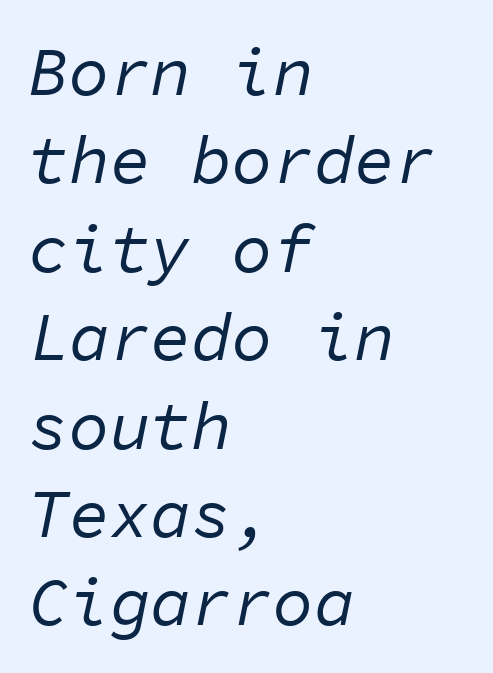
{"italic": "yes", "lean": "right", "slant_degrees": 11, "bold": "no", "weight": "regular", "width": "normal", "stroke_contrast": "low", "x_height": "medium", "monospaced": "yes", "underline": "no", "align": "left", "line_spacing": "normal", "line_spacing_ratio": 1.3, "letter_spacing": "normal", "letter_spacing_em": 0.0, "glyph_px": 68}
